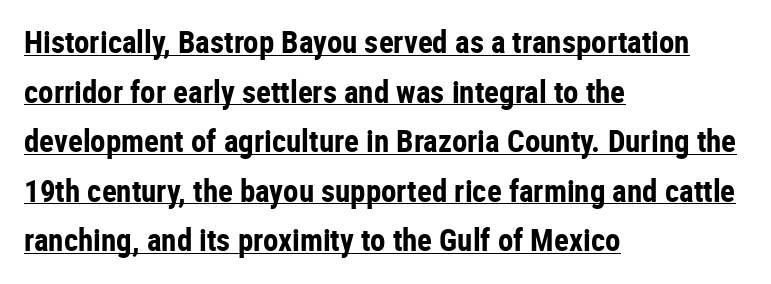
Q: Is the text bold? A: Yes.
Q: Is the text italic (slanted)? A: No, it is upright.
Q: Is the typeface a serif or a sans-serif typeface? A: Sans-serif.
Q: Is the text underlined? A: Yes.
Q: How is the paragraph aligned? A: Left-aligned.
Q: Is the spacing between letters normal or unusually wide? A: Normal.
Q: Is the spacing between lines tight, normal or loose? A: Normal.
Q: Width (condensed, normal, or wide)? A: Condensed.
Q: Stroke contrast? A: Low.
Q: x-height? A: Medium.
Q: Monospaced? A: No.
